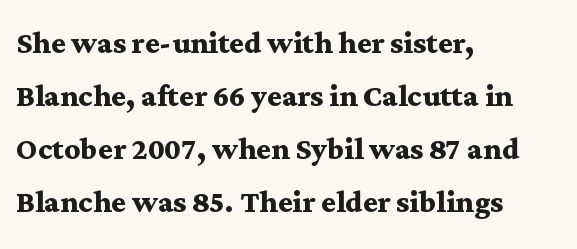
The image shows 39 px semibold, wide serif type, upright; set left-aligned, normal line spacing (1.36x), normal letter spacing, not underlined; medium stroke contrast and a medium x-height.
